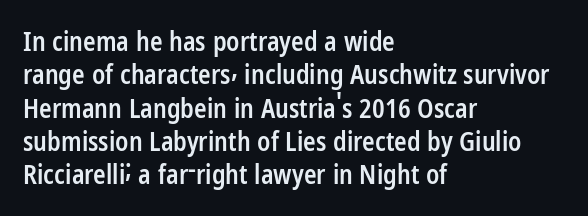
The image shows 26 px text type, upright; set left-aligned, normal line spacing (1.28x), normal letter spacing, not underlined.
